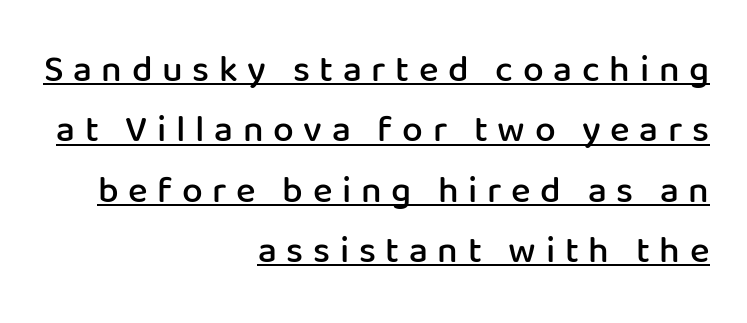
Q: Is the text bold? A: Semi-bold.
Q: Is the text italic (slanted)? A: No, it is upright.
Q: Is the typeface a serif or a sans-serif typeface? A: Sans-serif.
Q: Is the text underlined? A: Yes.
Q: How is the paragraph aligned? A: Right-aligned.
Q: Is the spacing between letters normal or unusually wide? A: Unusually wide.
Q: Is the spacing between lines tight, normal or loose? A: Normal.
Q: Width (condensed, normal, or wide)? A: Normal.
Q: Stroke contrast? A: Low.
Q: x-height? A: Medium.
Q: Monospaced? A: No.
